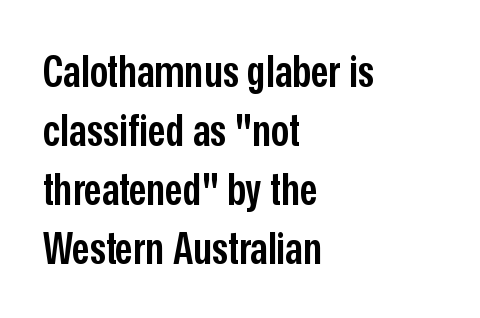
The image shows 45 px semibold, condensed sans-serif type, upright; set left-aligned, normal line spacing (1.31x), normal letter spacing, not underlined; low stroke contrast and a medium x-height.
